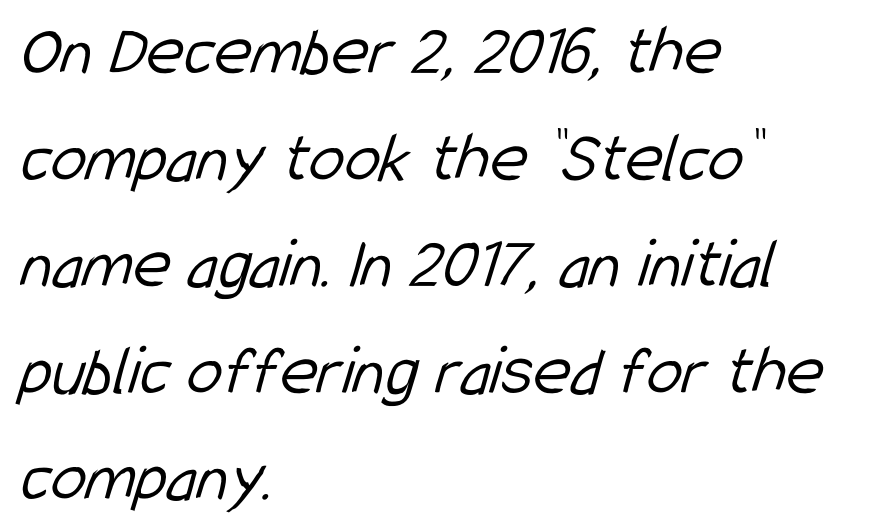
Q: Is the text bold? A: No.
Q: Is the typeface a serif or a sans-serif typeface? A: Sans-serif.
Q: Is the text underlined? A: No.
Q: How is the paragraph aligned? A: Left-aligned.
Q: Is the spacing between letters normal or unusually wide? A: Normal.
Q: Is the spacing between lines tight, normal or loose? A: Normal.
Q: Width (condensed, normal, or wide)? A: Condensed.
Q: Stroke contrast? A: Low.
Q: x-height? A: Medium.
Q: Monospaced? A: No.
